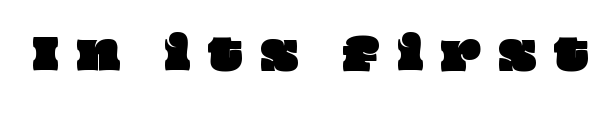
Descenders hang freely into open space. You could only call the tracking loose — the letters float apart. Each letter keeps its own natural width here, so spacing adapts to shape.
